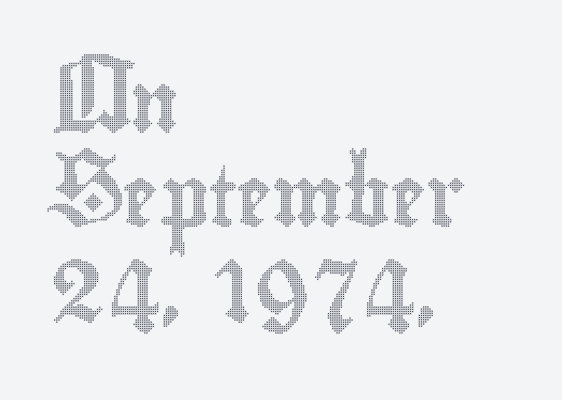
Q: Is the text italic (slanted)? A: No, it is upright.
Q: Is the text underlined? A: No.
Q: How is the paragraph aligned? A: Left-aligned.
Q: Is the spacing between letters normal or unusually wide? A: Normal.
Q: Is the spacing between lines tight, normal or loose? A: Normal.
Q: Width (condensed, normal, or wide)? A: Condensed.
Q: x-height? A: Small.
Q: Monospaced? A: No.
